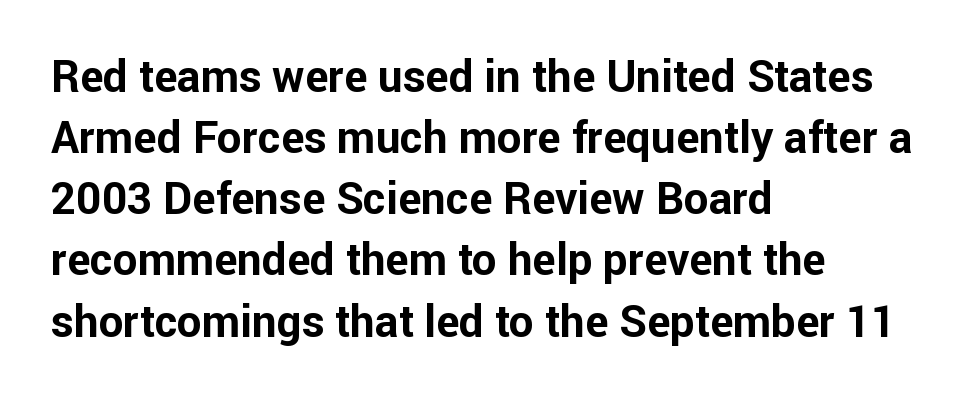
The image shows 44 px bold sans-serif type, upright; set left-aligned, normal line spacing (1.39x), normal letter spacing, not underlined; low stroke contrast and a medium x-height.
